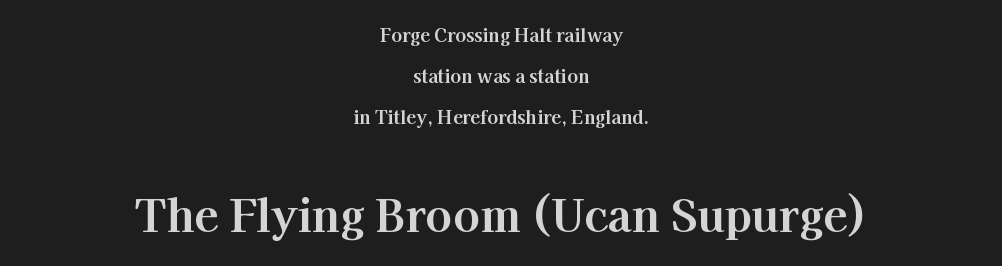
Q: Is the text bold? A: Yes.
Q: Is the text italic (slanted)? A: No, it is upright.
Q: Is the typeface a serif or a sans-serif typeface? A: Serif.
Q: Is the text underlined? A: No.
Q: How is the paragraph aligned? A: Centered.
Q: Is the spacing between letters normal or unusually wide? A: Normal.
Q: Is the spacing between lines tight, normal or loose? A: Loose.
Q: Which block of text is set in a larger size, the first (top) or the second (bottom)? A: The second (bottom) one.
Q: Width (condensed, normal, or wide)? A: Normal.
Q: Stroke contrast? A: High.
Q: x-height? A: Medium.
Q: Monospaced? A: No.
